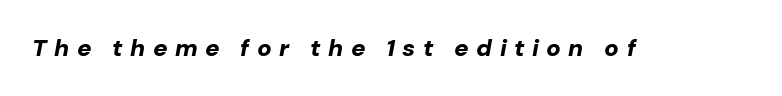
The image shows 24 px bold type, italic (leaning right); set unusually wide letter spacing (+0.31 em), not underlined.
